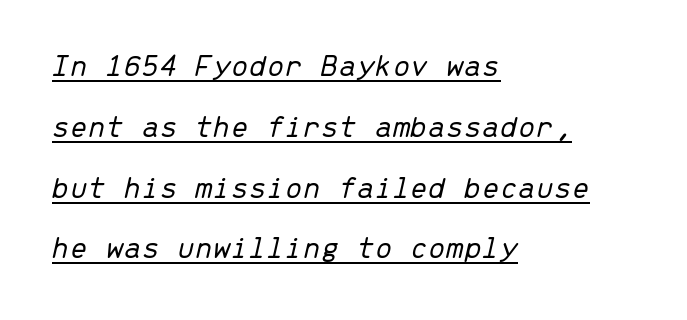
Q: Is the text bold? A: No.
Q: Is the text italic (slanted)? A: Yes, it leans right by about 13 degrees.
Q: Is the text underlined? A: Yes.
Q: How is the paragraph aligned? A: Left-aligned.
Q: Is the spacing between letters normal or unusually wide? A: Normal.
Q: Is the spacing between lines tight, normal or loose? A: Loose.
Q: Width (condensed, normal, or wide)? A: Normal.
Q: Stroke contrast? A: Low.
Q: x-height? A: Medium.
Q: Monospaced? A: Yes.
